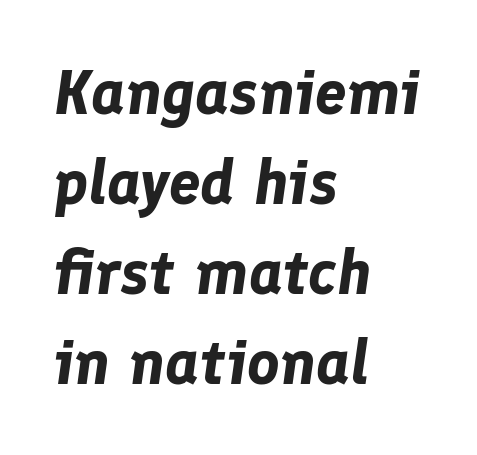
The image shows 63 px bold type, italic (leaning right); set left-aligned, normal line spacing (1.43x), normal letter spacing, not underlined; low stroke contrast and a medium x-height.
